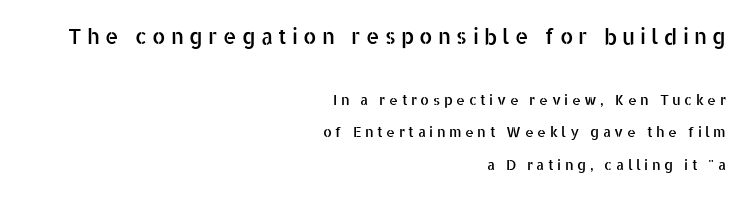
{"italic": "no", "underline": "no", "align": "right", "line_spacing": "loose", "line_spacing_ratio": 2.33, "letter_spacing": "wide", "letter_spacing_em": 0.25, "larger_block": "first", "size_ratio": 1.5, "glyph_px": 21}
